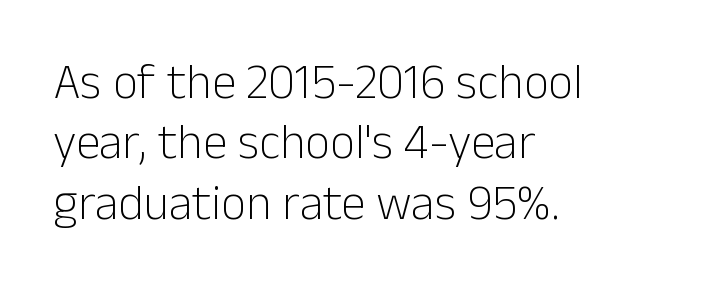
The weight would be labelled regular, book, light, or lighter still. This sample uses an upright cut, with every glyph sitting square on the baseline. Is this a fixed-width face? No — the glyphs have proportional, varying widths. This rendering features lettering with no underline. The ragged edge is on the right, which tells us the setting is flush left.
